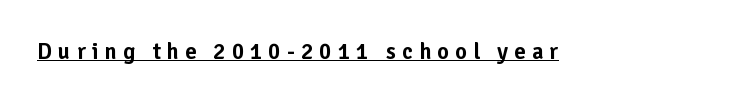
{"italic": "no", "underline": "yes", "letter_spacing": "wide", "letter_spacing_em": 0.26, "glyph_px": 23}
